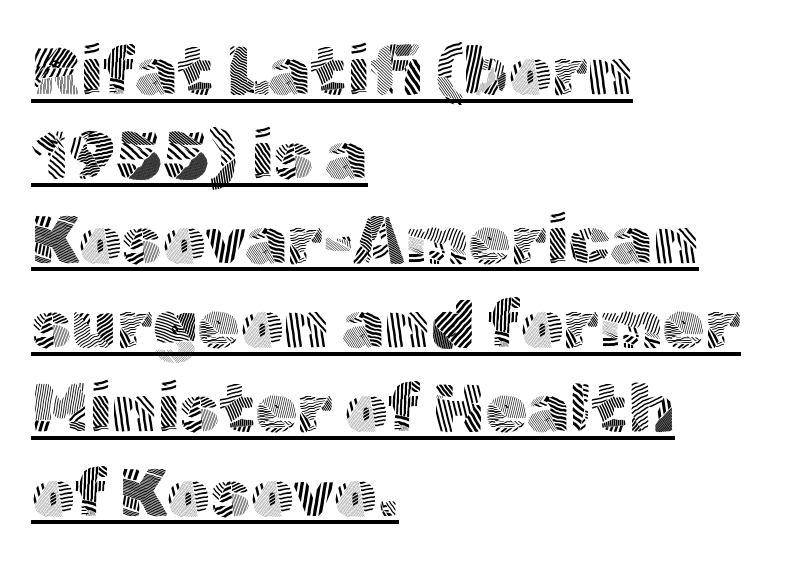
{"serif": "no", "italic": "no", "bold": "no", "weight": "light", "width": "normal", "x_height": "medium", "monospaced": "no", "underline": "yes", "align": "left", "line_spacing_ratio": 1.24, "letter_spacing": "normal", "letter_spacing_em": 0.0, "glyph_px": 68}
